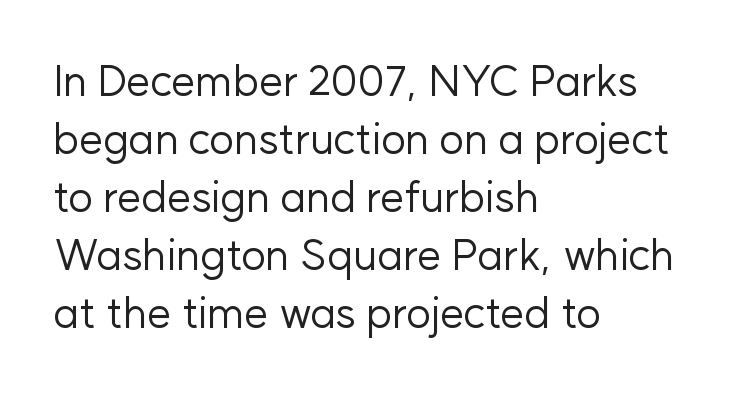
The image shows 43 px regular-weight sans-serif type, upright; set left-aligned, normal line spacing (1.35x), normal letter spacing, not underlined; low stroke contrast and a medium x-height.
